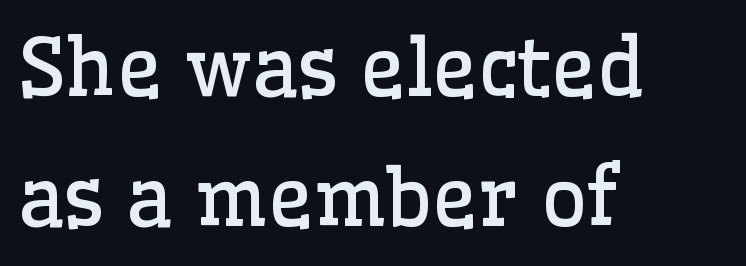
Q: Is the text bold? A: No.
Q: Is the text italic (slanted)? A: No, it is upright.
Q: Is the typeface a serif or a sans-serif typeface? A: Serif.
Q: Is the text underlined? A: No.
Q: How is the paragraph aligned? A: Left-aligned.
Q: Is the spacing between letters normal or unusually wide? A: Normal.
Q: Is the spacing between lines tight, normal or loose? A: Normal.
Q: Width (condensed, normal, or wide)? A: Normal.
Q: Stroke contrast? A: Low.
Q: x-height? A: Medium.
Q: Monospaced? A: No.
